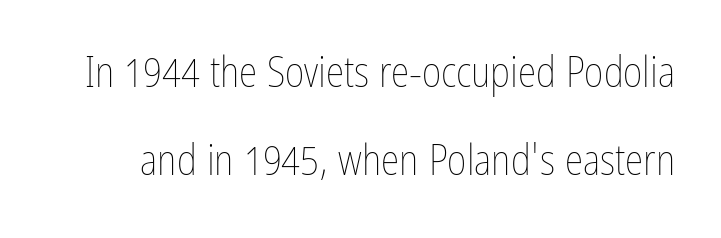
The image shows 42 px thin, condensed type, upright; set loose line spacing (2.09x), normal letter spacing, not underlined; low stroke contrast and a medium x-height.
